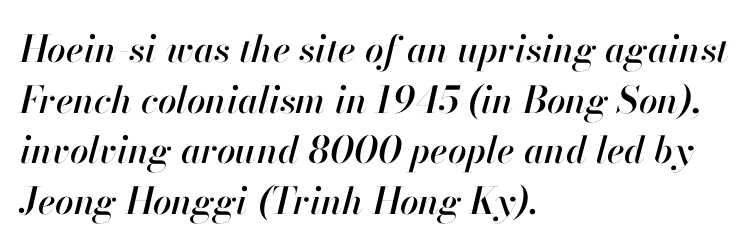
The image shows 37 px text type, italic (leaning right); set left-aligned, normal line spacing (1.37x), normal letter spacing, not underlined; high stroke contrast and a small x-height.
